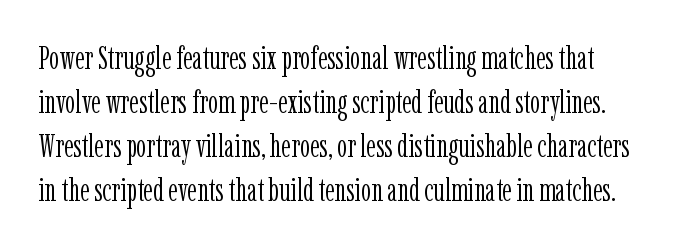
The image shows 32 px light, condensed serif type, upright; set normal line spacing (1.38x), normal letter spacing, not underlined; low stroke contrast and a medium x-height.
